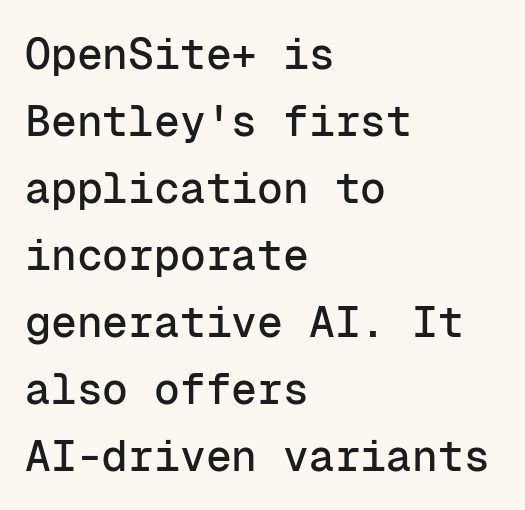
Q: Is the text italic (slanted)? A: No, it is upright.
Q: Is the typeface a serif or a sans-serif typeface? A: Sans-serif.
Q: Is the text underlined? A: No.
Q: How is the paragraph aligned? A: Left-aligned.
Q: Is the spacing between letters normal or unusually wide? A: Normal.
Q: Is the spacing between lines tight, normal or loose? A: Normal.
Q: Width (condensed, normal, or wide)? A: Normal.
Q: Stroke contrast? A: Low.
Q: x-height? A: Medium.
Q: Monospaced? A: Yes.
